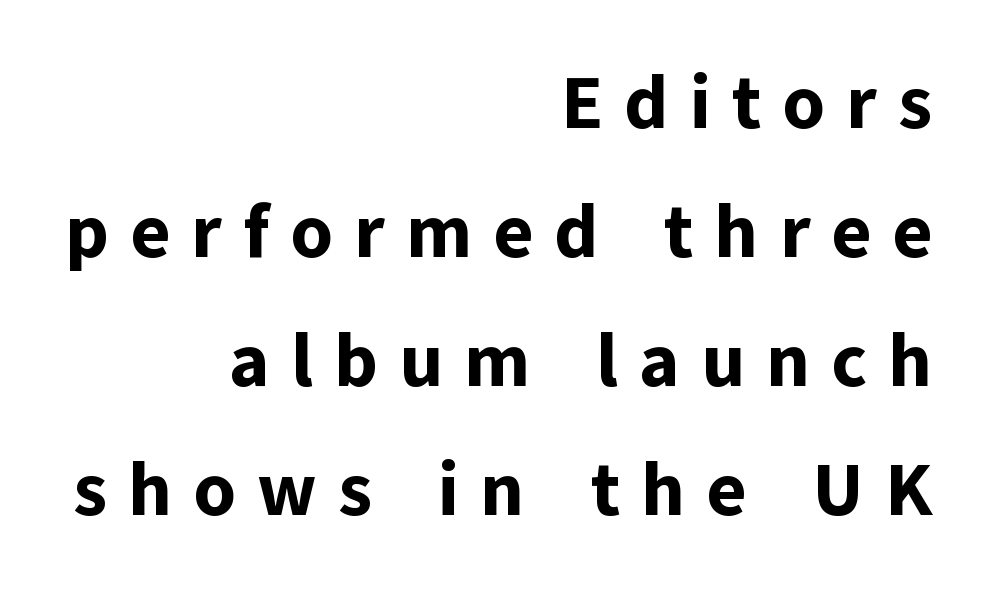
A flush-right, rag-left setting is used for this passage. Compared with an ordinary text face, these strokes are far heavier — a full bold. The space beneath each line is pristine and unruled. Varying glyph widths throughout — classic text-font behaviour. Posture: straight, roman, zero tilt. Display-style spreading of the glyphs; the letterfit is very open.
